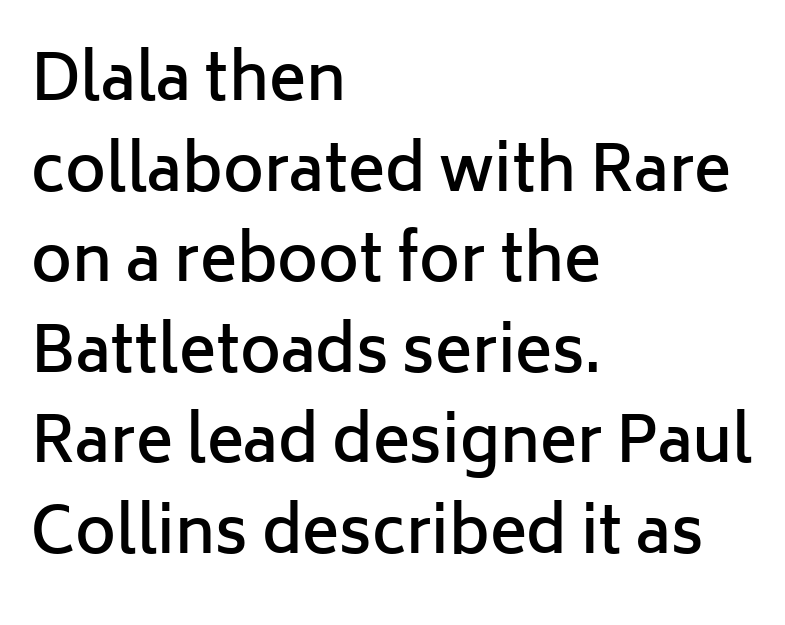
Q: Is the text bold? A: Semi-bold.
Q: Is the text italic (slanted)? A: No, it is upright.
Q: Is the typeface a serif or a sans-serif typeface? A: Sans-serif.
Q: Is the text underlined? A: No.
Q: How is the paragraph aligned? A: Left-aligned.
Q: Is the spacing between letters normal or unusually wide? A: Normal.
Q: Is the spacing between lines tight, normal or loose? A: Normal.
Q: Width (condensed, normal, or wide)? A: Normal.
Q: Stroke contrast? A: Low.
Q: x-height? A: Medium.
Q: Monospaced? A: No.
